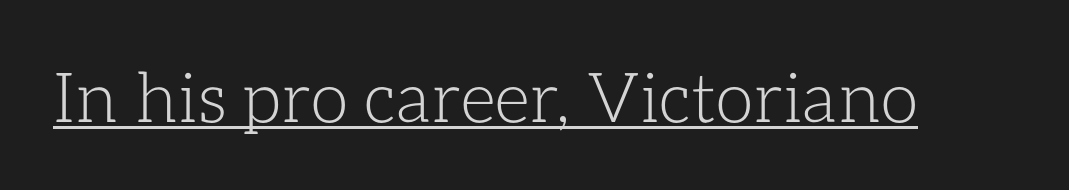
{"italic": "no", "bold": "no", "weight": "light", "width": "normal", "stroke_contrast": "low", "x_height": "medium", "monospaced": "no", "underline": "yes", "letter_spacing": "normal", "letter_spacing_em": 0.0, "glyph_px": 69}
